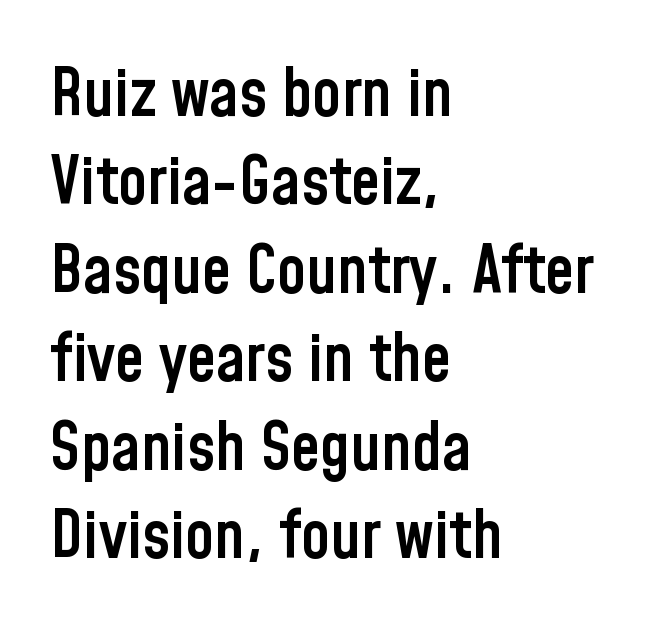
The image shows 66 px semibold, condensed sans-serif type, upright; set left-aligned, normal line spacing (1.34x), normal letter spacing, not underlined; low stroke contrast and a medium x-height.
